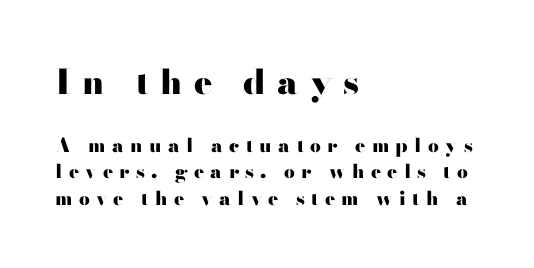
{"serif": "no", "italic": "no", "bold": "yes", "weight": "heavy", "width": "wide", "stroke_contrast": "high", "x_height": "small", "monospaced": "no", "underline": "no", "align": "left", "line_spacing": "normal", "line_spacing_ratio": 1.4, "letter_spacing": "wide", "letter_spacing_em": 0.33, "larger_block": "first", "size_ratio": 1.79, "glyph_px": 34}
